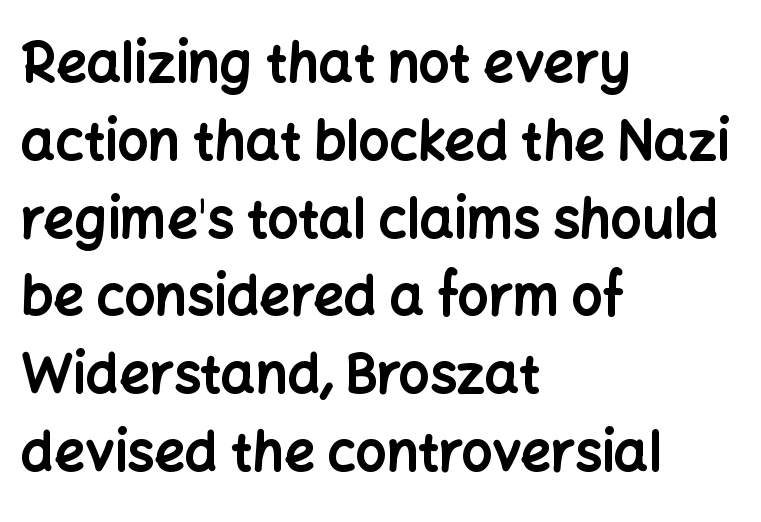
The image shows 54 px bold sans-serif type, upright; set left-aligned, normal line spacing (1.44x), normal letter spacing, not underlined; low stroke contrast and a medium x-height.
